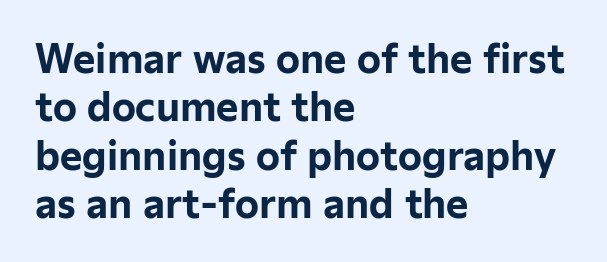
{"serif": "no", "italic": "no", "bold": "yes", "weight": "bold", "width": "normal", "stroke_contrast": "low", "x_height": "medium", "monospaced": "no", "underline": "no", "align": "left", "line_spacing": "normal", "line_spacing_ratio": 1.27, "letter_spacing": "normal", "letter_spacing_em": 0.0, "glyph_px": 38}
